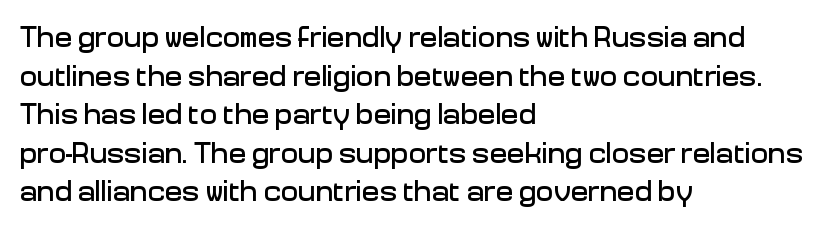
The image shows 29 px sans-serif type, upright; set left-aligned, normal line spacing (1.33x), normal letter spacing, not underlined; low stroke contrast and a medium x-height.
